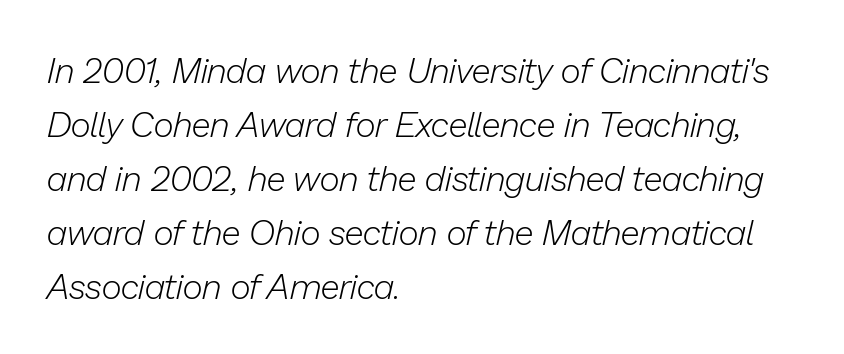
Each letter keeps its own natural width here, so spacing adapts to shape. Underline: absent. The lettering tilts uniformly, giving the passage an italic look. Horizontally, the lines are justified to the leading edge only. Is the letter spacing exaggerated? No — it looks like the ordinary default.
